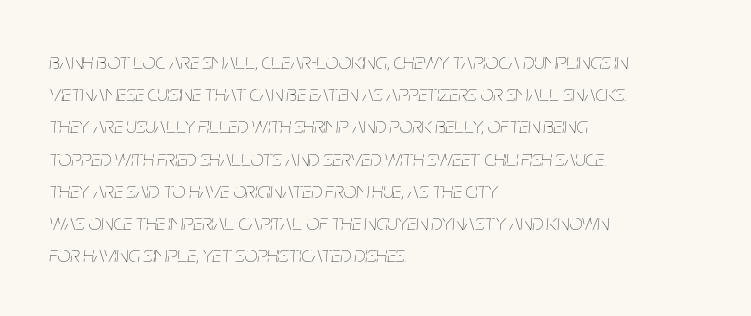
Q: Is the text bold? A: No.
Q: Is the text italic (slanted)? A: Yes, it leans right by about 5 degrees.
Q: Is the text underlined? A: No.
Q: How is the paragraph aligned? A: Left-aligned.
Q: Is the spacing between letters normal or unusually wide? A: Normal.
Q: Is the spacing between lines tight, normal or loose? A: Normal.
